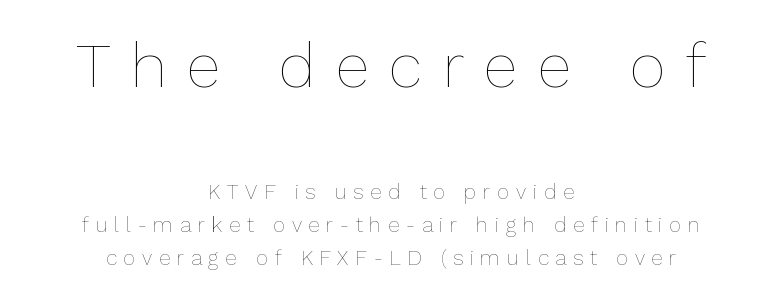
Q: Is the text bold? A: No.
Q: Is the text italic (slanted)? A: No, it is upright.
Q: Is the text underlined? A: No.
Q: How is the paragraph aligned? A: Centered.
Q: Is the spacing between letters normal or unusually wide? A: Unusually wide.
Q: Is the spacing between lines tight, normal or loose? A: Normal.
Q: Which block of text is set in a larger size, the first (top) or the second (bottom)? A: The first (top) one.
Q: Width (condensed, normal, or wide)? A: Normal.
Q: Stroke contrast? A: Low.
Q: x-height? A: Medium.
Q: Monospaced? A: No.
